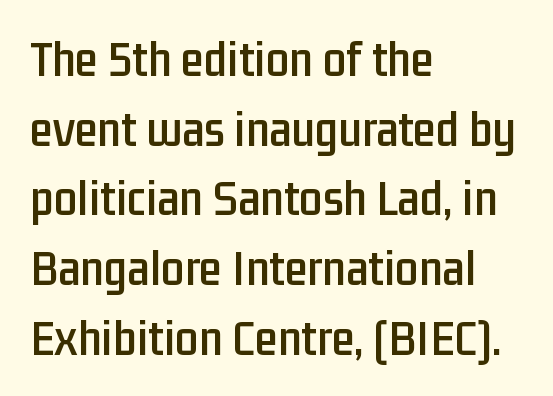
The image shows 52 px condensed sans-serif type, upright; set left-aligned, normal line spacing (1.34x), normal letter spacing, not underlined; low stroke contrast and a medium x-height.
